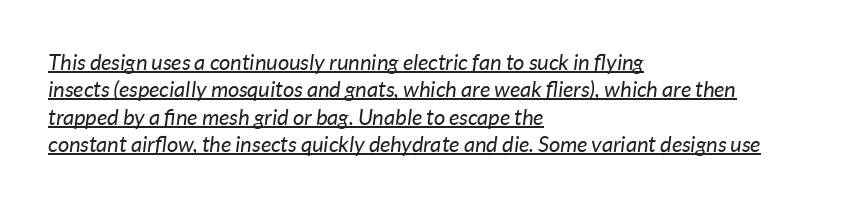
{"italic": "yes", "lean": "right", "slant_degrees": 7, "bold": "no", "underline": "yes", "align": "left", "line_spacing": "normal", "line_spacing_ratio": 1.25, "letter_spacing": "normal", "letter_spacing_em": 0.0, "glyph_px": 22}
